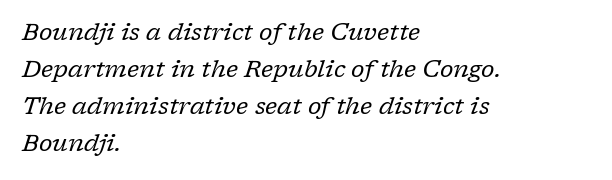
A typesetter would call this leading conventional body-copy spacing. A typesetter would call this zero additional tracking. Clear beneath every line of the passage. A light-to-regular cut is what we see here. Teacher's note: observe the even left margin — that is flush-left alignment.
